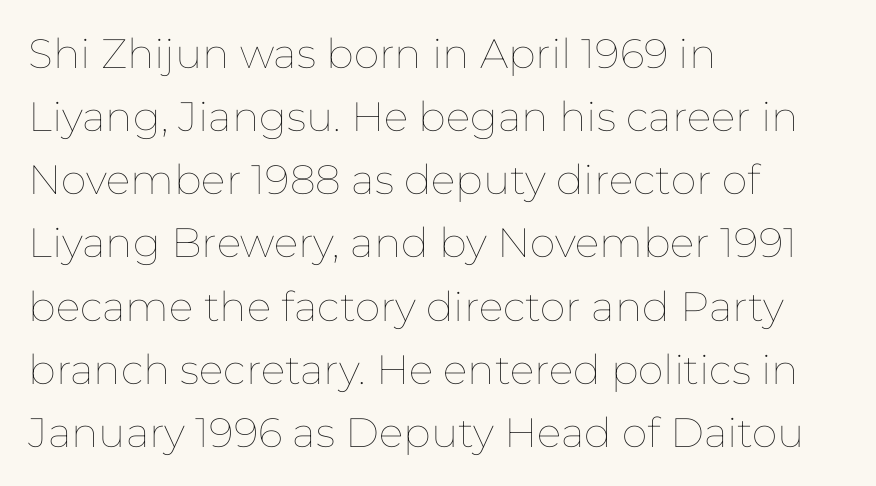
The image shows 41 px thin type, upright; set left-aligned, normal line spacing (1.54x), normal letter spacing, not underlined; low stroke contrast and a medium x-height.
